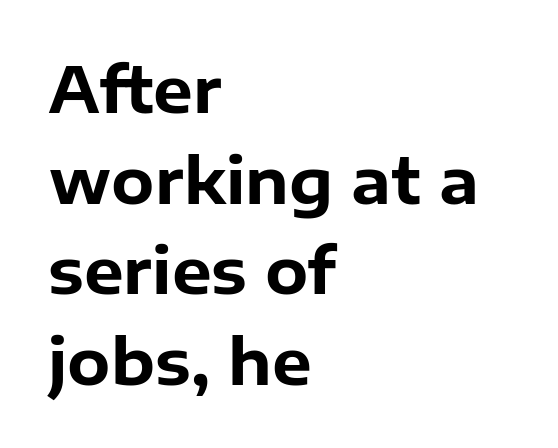
{"serif": "no", "italic": "no", "bold": "yes", "weight": "bold", "width": "normal", "stroke_contrast": "low", "x_height": "medium", "monospaced": "no", "underline": "no", "align": "left", "line_spacing": "normal", "line_spacing_ratio": 1.44, "letter_spacing": "normal", "letter_spacing_em": 0.0, "glyph_px": 63}
